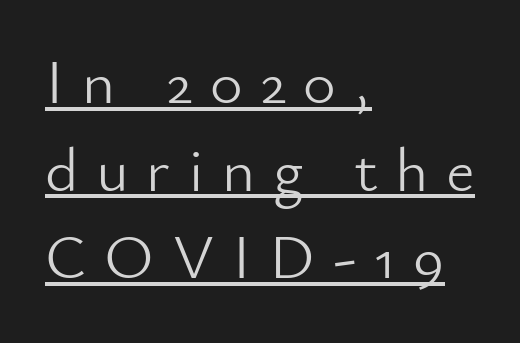
{"serif": "no", "italic": "no", "bold": "no", "weight": "light", "width": "normal", "stroke_contrast": "low", "x_height": "small", "monospaced": "no", "underline": "yes", "align": "left", "line_spacing": "normal", "line_spacing_ratio": 1.39, "letter_spacing": "wide", "letter_spacing_em": 0.28, "glyph_px": 63}
